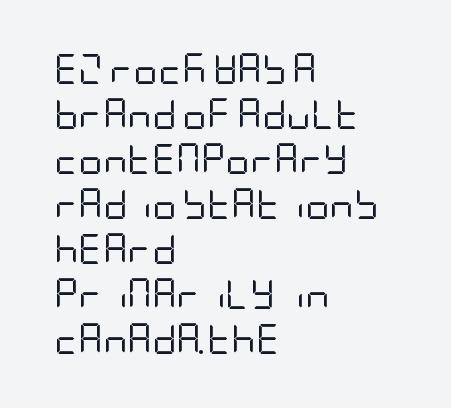
The image shows 30 px regular-weight, condensed sans-serif type, upright; set left-aligned, normal line spacing (1.5x), normal letter spacing, not underlined; low stroke contrast and a large x-height.
